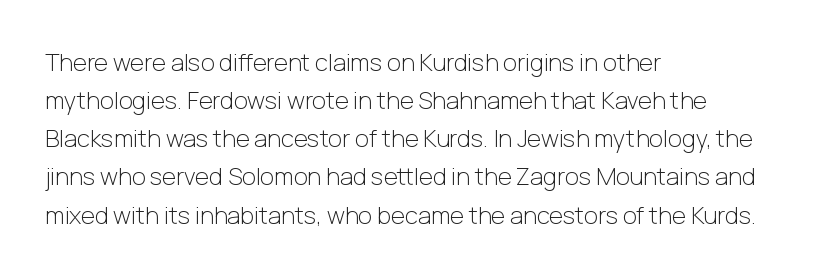
Q: Is the text bold? A: No.
Q: Is the text italic (slanted)? A: No, it is upright.
Q: Is the text underlined? A: No.
Q: How is the paragraph aligned? A: Left-aligned.
Q: Is the spacing between letters normal or unusually wide? A: Normal.
Q: Is the spacing between lines tight, normal or loose? A: Normal.
